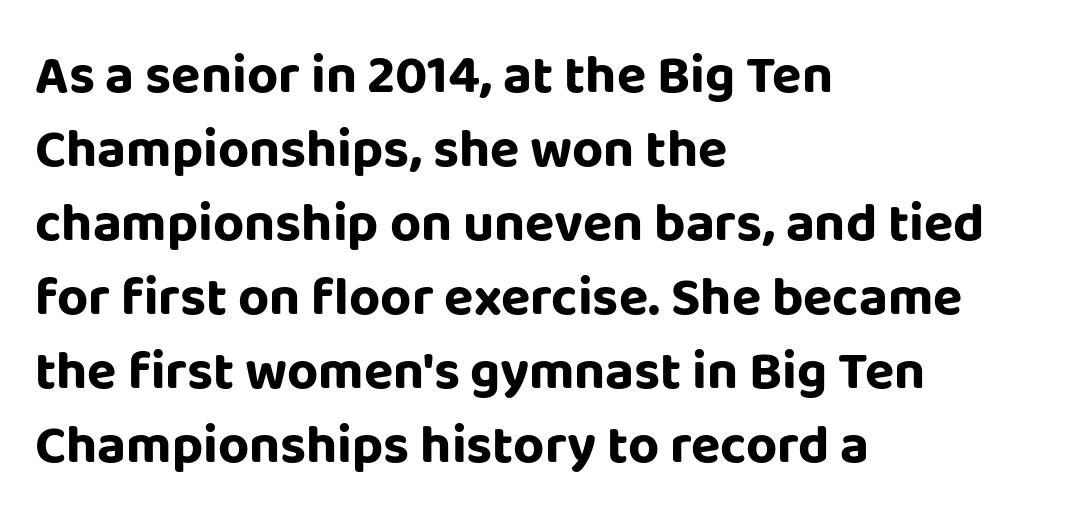
No feet cap the strokes, marking this as sans-serif type. This sample uses plain, unmodified letter spacing. Italic: no, the glyphs are upright roman. The strip under each line holds only bare page. The strokes are fattened all the way to bold.
